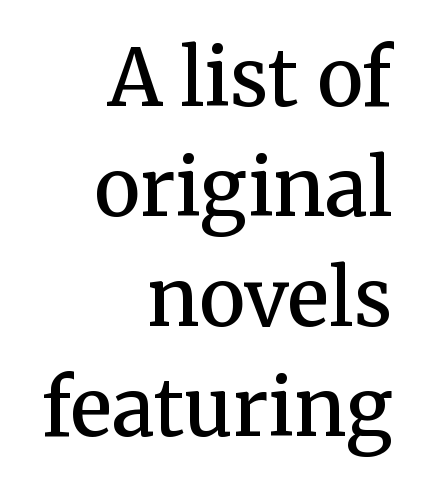
The image shows 78 px semibold serif type, upright; set right-aligned, normal line spacing (1.41x), normal letter spacing, not underlined; medium stroke contrast and a medium x-height.
